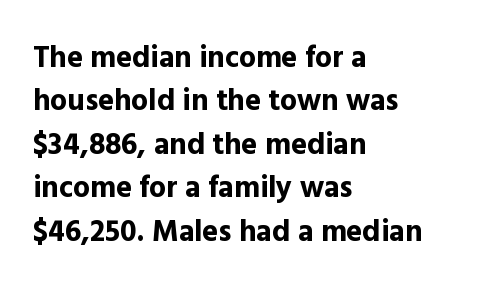
How are the letters spaced? Ordinarily, with no added tracking. Proportional: the letters do not fall into vertical columns. Grotesque or geometric, the face here clearly has no serifs. The vertical gap from one line to the next is medium. The string is rendered with underlining switched off.
